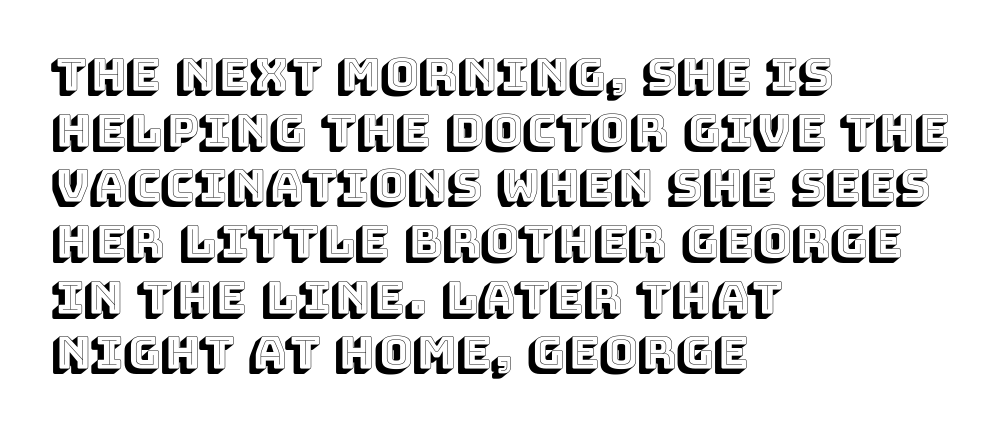
{"italic": "no", "width": "normal", "x_height": "large", "monospaced": "no", "underline": "no", "align": "left", "line_spacing_ratio": 1.21, "letter_spacing": "normal", "letter_spacing_em": 0.0, "glyph_px": 46}
